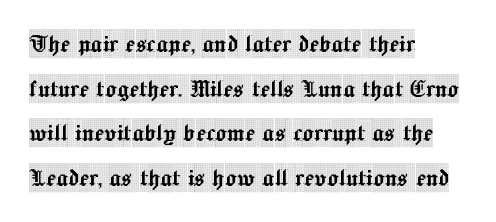
{"serif": "yes", "italic": "no", "width": "condensed", "x_height": "large", "monospaced": "no", "underline": "no", "align": "left", "line_spacing": "normal", "line_spacing_ratio": 1.54, "letter_spacing": "normal", "letter_spacing_em": 0.0, "glyph_px": 29}
